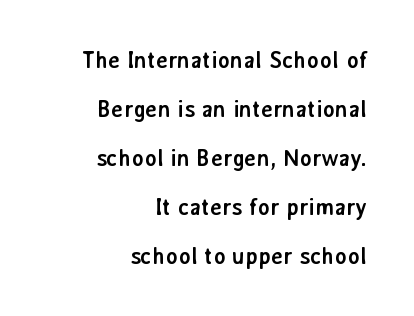
Compared with typical paragraphs, the rows here are farther apart. The lettering holds an erect, upright posture throughout. If you drew a ruler down the right edge, every line would touch it. The baseline area is clear. Compared with an ordinary text face, these strokes are far heavier — a full bold. Standard letterfit; no display-style spreading of the glyphs.
